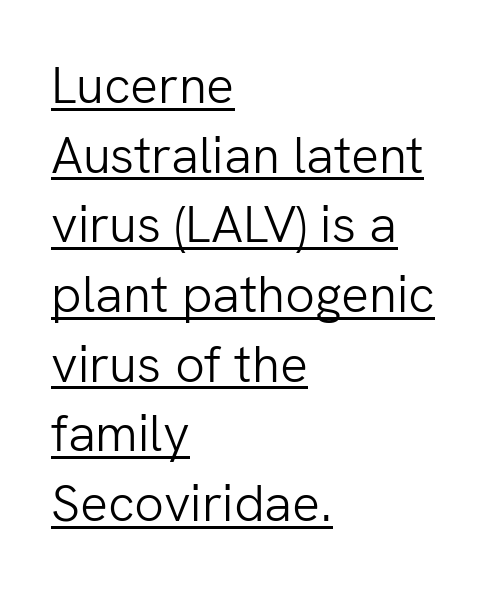
The image shows 52 px light sans-serif type, upright; set left-aligned, normal line spacing (1.34x), normal letter spacing, underlined; low stroke contrast and a medium x-height.
